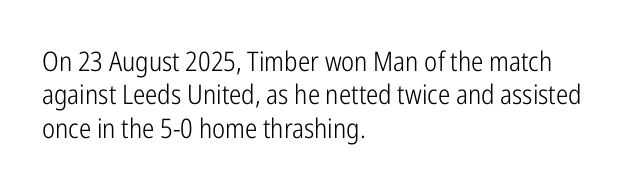
The image shows 27 px text type, upright; set left-aligned, line spacing 1.24x, normal letter spacing, not underlined.
